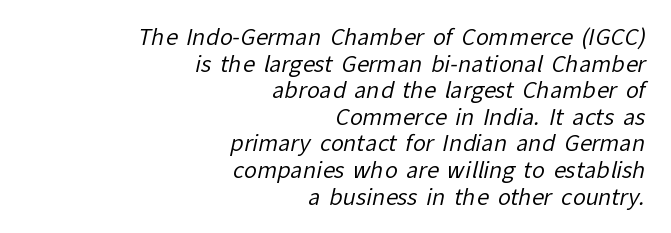
The image shows 22 px text type; set right-aligned, line spacing 1.21x, normal letter spacing, not underlined.
